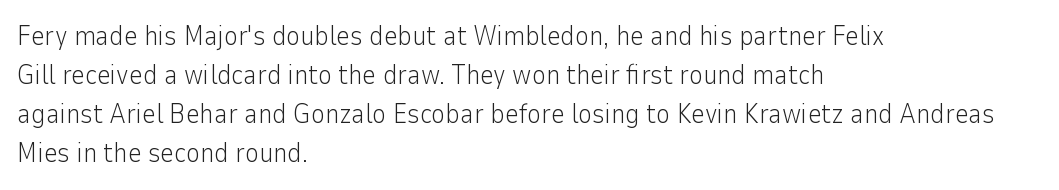
Q: Is the text bold? A: No.
Q: Is the text italic (slanted)? A: No, it is upright.
Q: Is the text underlined? A: No.
Q: How is the paragraph aligned? A: Left-aligned.
Q: Is the spacing between letters normal or unusually wide? A: Normal.
Q: Is the spacing between lines tight, normal or loose? A: Normal.
